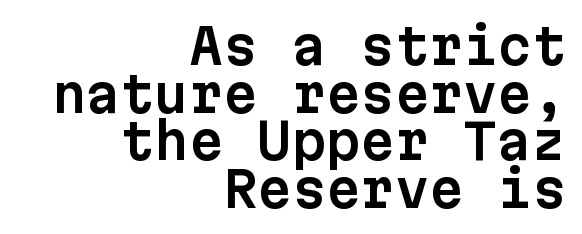
The image shows 49 px sans-serif type, upright, monospaced; set right-aligned, tight line spacing (0.97x), normal letter spacing, not underlined; low stroke contrast and a medium x-height.
